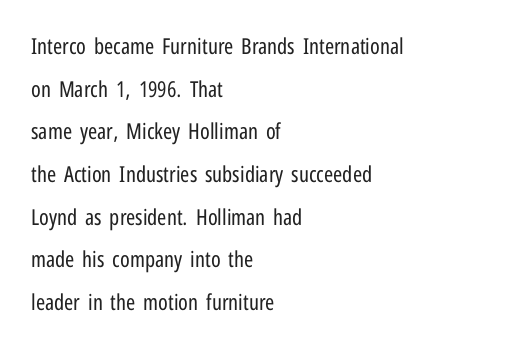
The image shows 22 px text type, upright; set left-aligned, loose line spacing (1.94x), normal letter spacing, not underlined.
